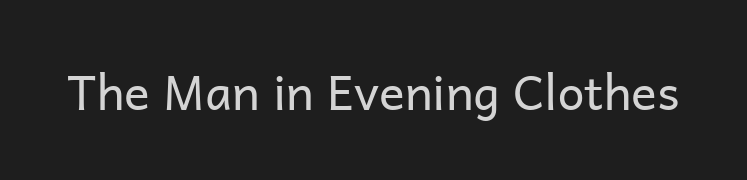
Observe the absence of serifs on each vertical stroke in this sample. The passage shown has conventional tracking throughout. Every character sits straight up, as roman type does. No letter is thick-stroked: the sample isn't bold. Think of a printed novel: that variable character pitch is what you see here. The area under the type is left untouched.
